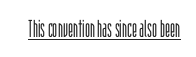
Underlined type. When letters stand straight like this, we call the style roman or upright. The line texture is even and compact thanks to regular tracking. The strokes carry an ordinary text weight at most.
